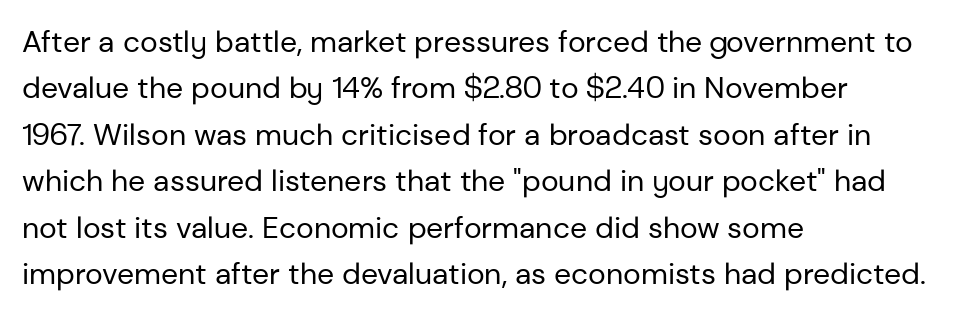
The image shows 30 px regular-weight sans-serif type, upright; set left-aligned, normal line spacing (1.55x), normal letter spacing, not underlined; low stroke contrast and a medium x-height.
